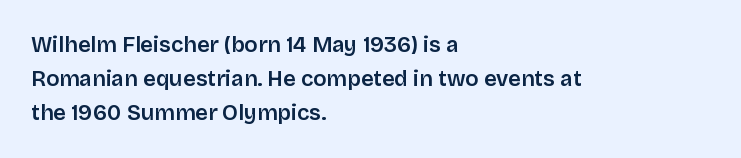
Q: Is the text bold? A: Semi-bold.
Q: Is the text italic (slanted)? A: No, it is upright.
Q: Is the text underlined? A: No.
Q: How is the paragraph aligned? A: Left-aligned.
Q: Is the spacing between letters normal or unusually wide? A: Normal.
Q: Is the spacing between lines tight, normal or loose? A: Normal.
